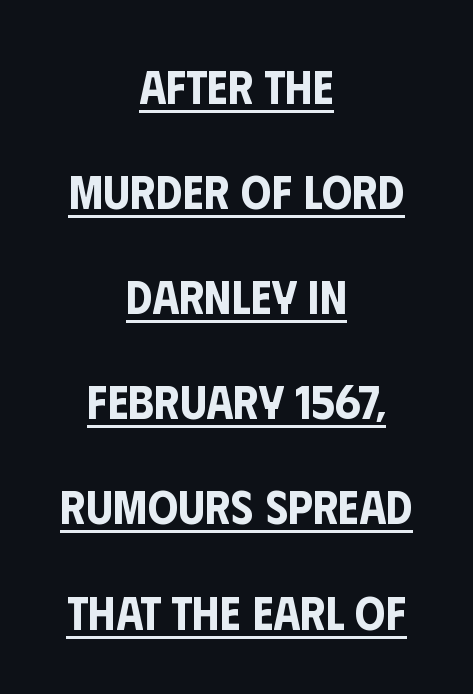
Q: Is the text italic (slanted)? A: No, it is upright.
Q: Is the typeface a serif or a sans-serif typeface? A: Sans-serif.
Q: Is the text underlined? A: Yes.
Q: How is the paragraph aligned? A: Centered.
Q: Is the spacing between letters normal or unusually wide? A: Normal.
Q: Is the spacing between lines tight, normal or loose? A: Loose.
Q: Width (condensed, normal, or wide)? A: Condensed.
Q: Stroke contrast? A: Low.
Q: x-height? A: Large.
Q: Monospaced? A: No.
